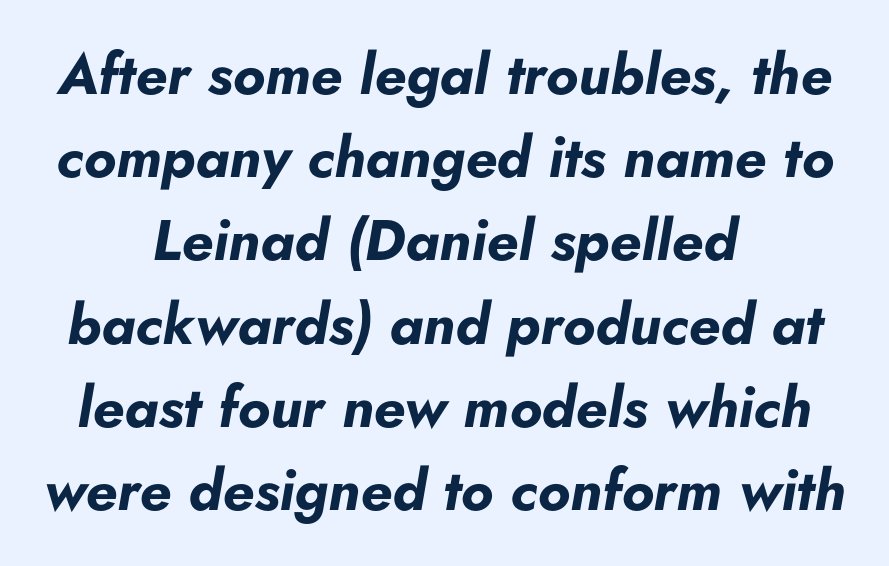
{"italic": "yes", "lean": "right", "slant_degrees": 5, "bold": "yes", "weight": "bold", "width": "normal", "stroke_contrast": "low", "x_height": "small", "monospaced": "no", "underline": "no", "align": "center", "line_spacing": "normal", "line_spacing_ratio": 1.46, "letter_spacing": "normal", "letter_spacing_em": 0.0, "glyph_px": 57}
